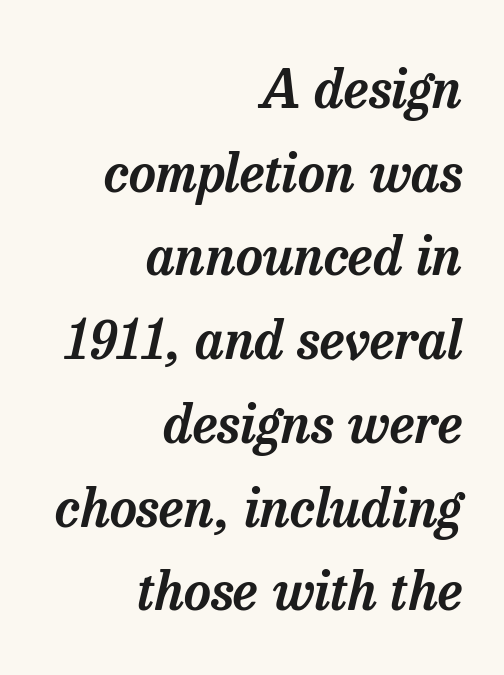
The image shows 53 px serif type, italic (leaning right); set right-aligned, normal line spacing (1.58x), normal letter spacing, not underlined; low stroke contrast and a medium x-height.
